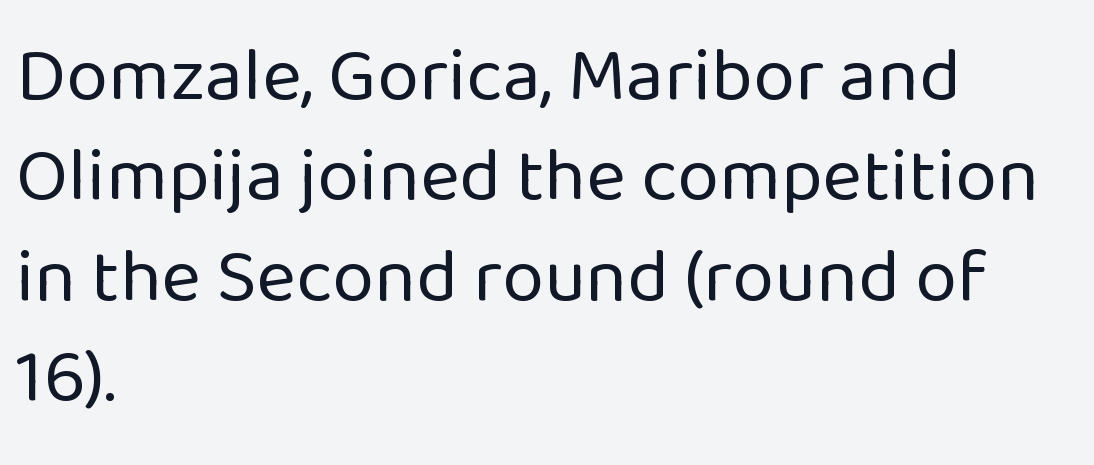
Q: Is the text bold? A: No.
Q: Is the text italic (slanted)? A: No, it is upright.
Q: Is the typeface a serif or a sans-serif typeface? A: Sans-serif.
Q: Is the text underlined? A: No.
Q: How is the paragraph aligned? A: Left-aligned.
Q: Is the spacing between letters normal or unusually wide? A: Normal.
Q: Is the spacing between lines tight, normal or loose? A: Normal.
Q: Width (condensed, normal, or wide)? A: Normal.
Q: Stroke contrast? A: Low.
Q: x-height? A: Medium.
Q: Monospaced? A: No.
